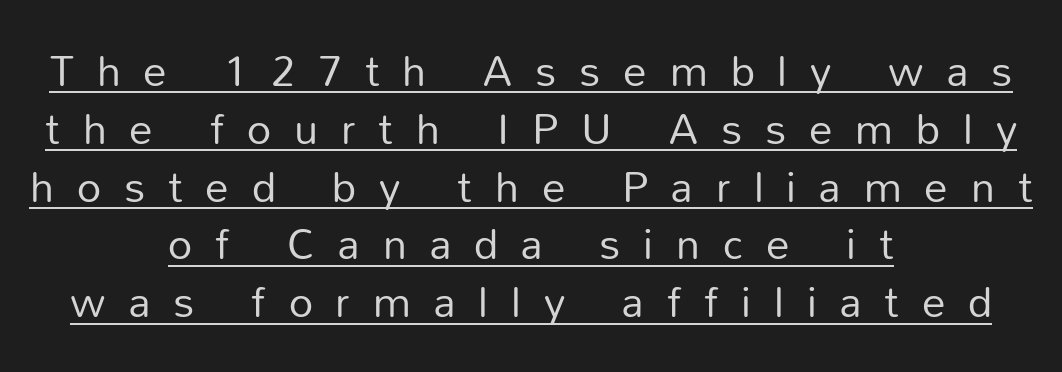
{"serif": "no", "italic": "no", "bold": "no", "weight": "regular", "width": "normal", "stroke_contrast": "low", "x_height": "medium", "monospaced": "no", "underline": "yes", "align": "center", "line_spacing_ratio": 1.23, "letter_spacing": "wide", "letter_spacing_em": 0.49, "glyph_px": 47}
